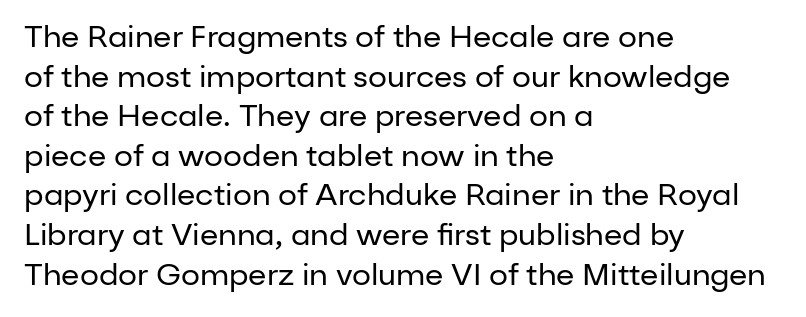
The image shows 30 px regular-weight sans-serif type, upright; set left-aligned, normal line spacing (1.32x), normal letter spacing, not underlined; low stroke contrast and a medium x-height.
